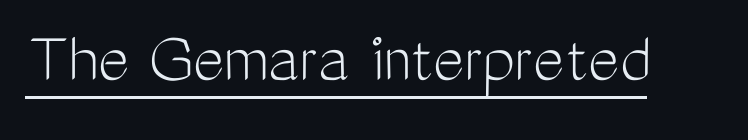
The image shows 74 px light, condensed sans-serif type, upright; set normal letter spacing, underlined; medium stroke contrast and a medium x-height.
